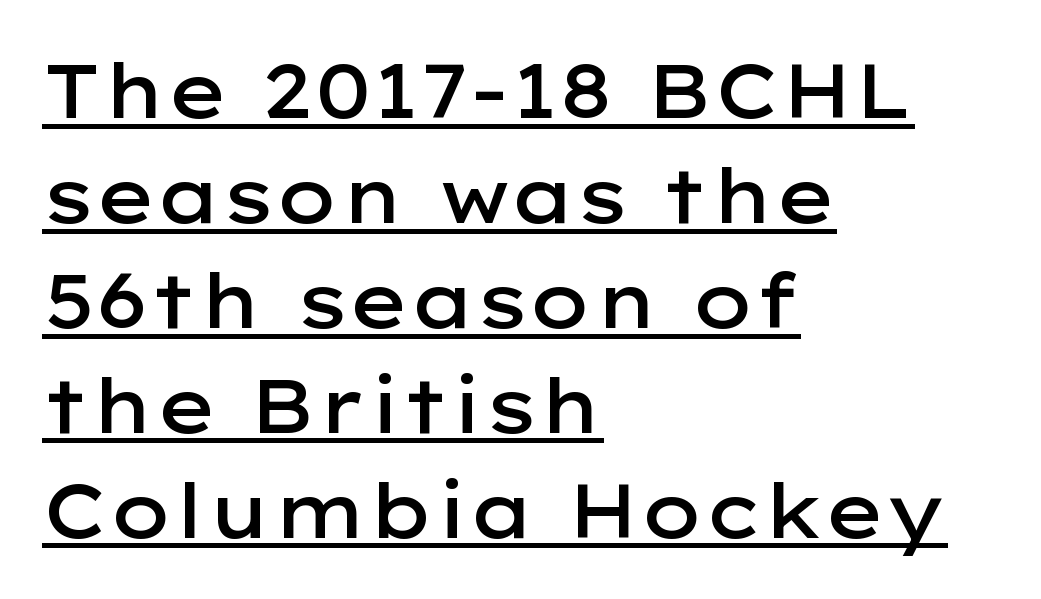
Unlike a traditional serif, this face leaves its strokes unadorned. Note the varied advance widths — an 'i' is clearly narrower than an 'm'. Each glyph is drawn with semibold strokes, heavier than normal yet not fully bold. Ascenders rise straight up at ninety degrees.
